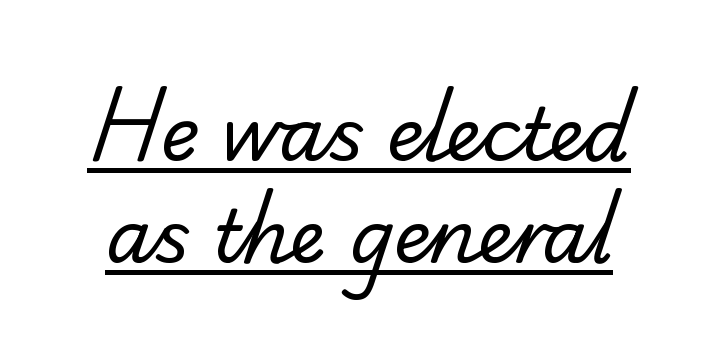
{"serif": "yes", "bold": "no", "weight": "regular", "width": "normal", "stroke_contrast": "low", "x_height": "small", "monospaced": "no", "underline": "yes", "line_spacing": "normal", "line_spacing_ratio": 1.4, "letter_spacing": "normal", "letter_spacing_em": 0.0, "glyph_px": 73}
